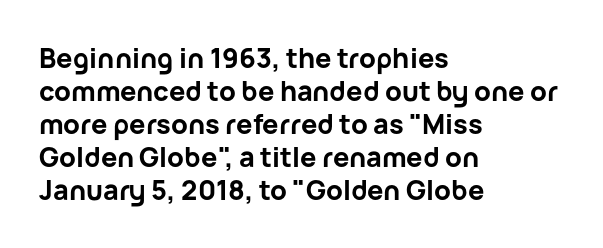
Q: Is the text bold? A: Yes.
Q: Is the text italic (slanted)? A: No, it is upright.
Q: Is the text underlined? A: No.
Q: How is the paragraph aligned? A: Left-aligned.
Q: Is the spacing between letters normal or unusually wide? A: Normal.
